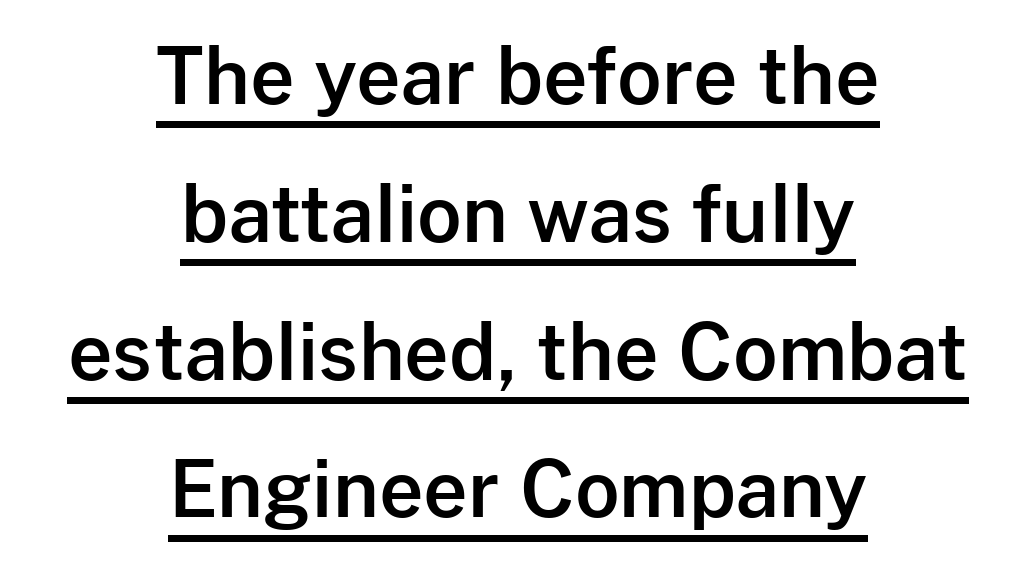
Do the characters align in a grid? No, the font is proportional. The rendering shows plain stroke endings on the letterforms — a sans-serif design. Short note: letters normally spaced. Nope, not italic — everything's standing straight. The whitespace from short lines is split evenly between both sides. In designer terms, the underline attribute is active on this setting.
